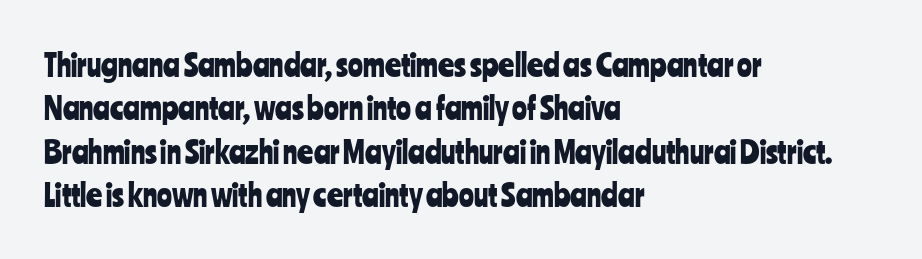
This sample uses plain, unmodified letter spacing. Posture: vertical. The passage shown stacks its lines at a standard gap. Line starts are locked; line ends wander. The characters display no serif detailing; their extremities are plain.
